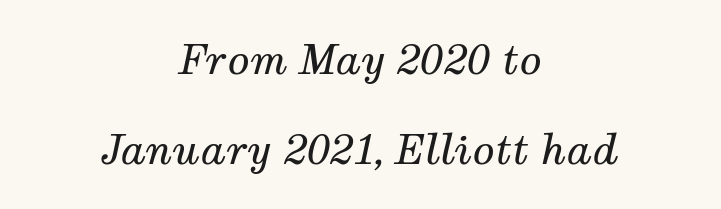
{"serif": "yes", "italic": "yes", "lean": "right", "slant_degrees": 12, "bold": "no", "weight": "regular", "width": "normal", "stroke_contrast": "medium", "x_height": "medium", "monospaced": "no", "underline": "no", "align": "center", "line_spacing": "loose", "line_spacing_ratio": 2.2, "letter_spacing": "normal", "letter_spacing_em": 0.0, "glyph_px": 41}
